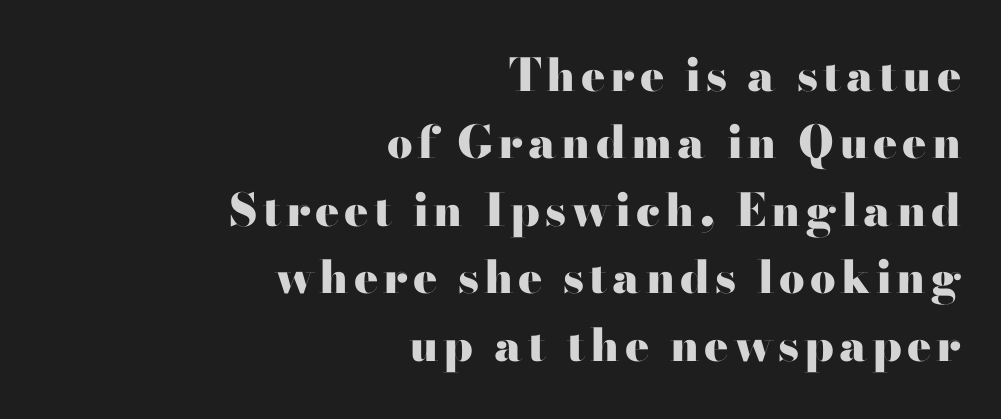
The image shows 45 px heavy, wide serif type, upright; set right-aligned, normal line spacing (1.5x), not underlined; high stroke contrast and a small x-height.
